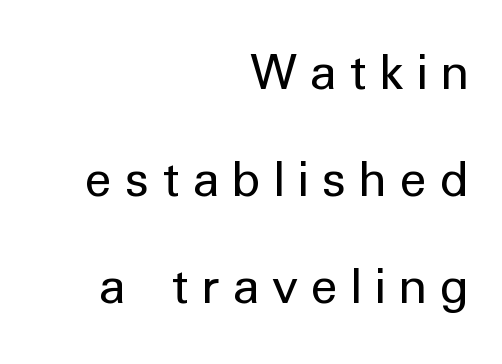
{"serif": "no", "italic": "no", "bold": "no", "weight": "regular", "width": "normal", "stroke_contrast": "low", "x_height": "medium", "monospaced": "no", "underline": "no", "align": "right", "line_spacing": "loose", "line_spacing_ratio": 1.91, "letter_spacing": "wide", "letter_spacing_em": 0.23, "glyph_px": 56}
